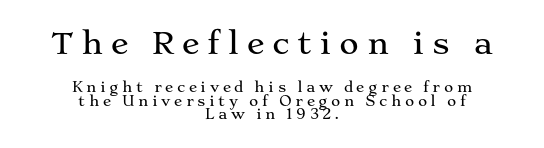
Q: Is the text italic (slanted)? A: No, it is upright.
Q: Is the typeface a serif or a sans-serif typeface? A: Serif.
Q: Is the text underlined? A: No.
Q: How is the paragraph aligned? A: Centered.
Q: Is the spacing between letters normal or unusually wide? A: Unusually wide.
Q: Is the spacing between lines tight, normal or loose? A: Tight.
Q: Which block of text is set in a larger size, the first (top) or the second (bottom)? A: The first (top) one.
Q: Width (condensed, normal, or wide)? A: Wide.
Q: Stroke contrast? A: Medium.
Q: x-height? A: Medium.
Q: Monospaced? A: No.
